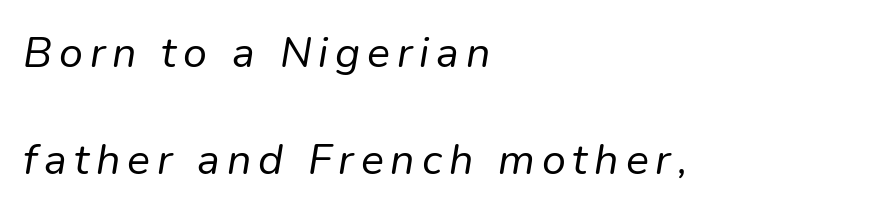
{"italic": "yes", "lean": "right", "slant_degrees": 9, "bold": "no", "weight": "regular", "width": "normal", "stroke_contrast": "low", "x_height": "medium", "monospaced": "no", "underline": "no", "align": "left", "line_spacing": "loose", "line_spacing_ratio": 2.49, "glyph_px": 43}
